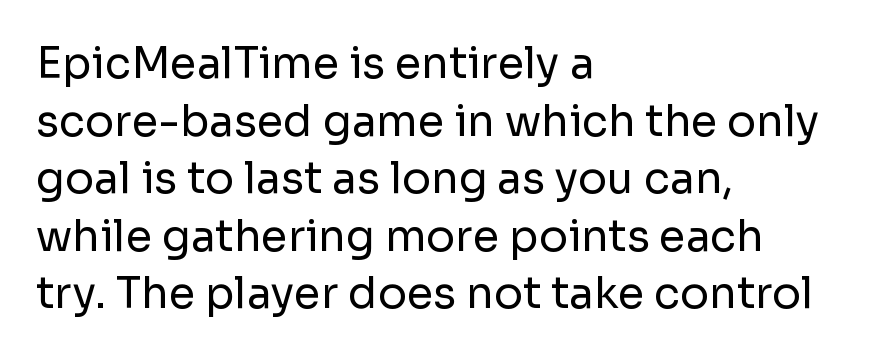
Q: Is the text bold? A: No.
Q: Is the text italic (slanted)? A: No, it is upright.
Q: Is the typeface a serif or a sans-serif typeface? A: Sans-serif.
Q: Is the text underlined? A: No.
Q: How is the paragraph aligned? A: Left-aligned.
Q: Is the spacing between letters normal or unusually wide? A: Normal.
Q: Is the spacing between lines tight, normal or loose? A: Normal.
Q: Width (condensed, normal, or wide)? A: Normal.
Q: Stroke contrast? A: Low.
Q: x-height? A: Medium.
Q: Monospaced? A: No.
